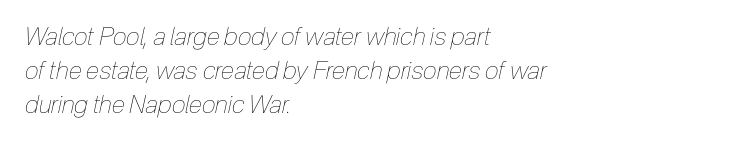
The image shows 25 px text type, italic (leaning right); set left-aligned, normal line spacing (1.36x), normal letter spacing, not underlined.
